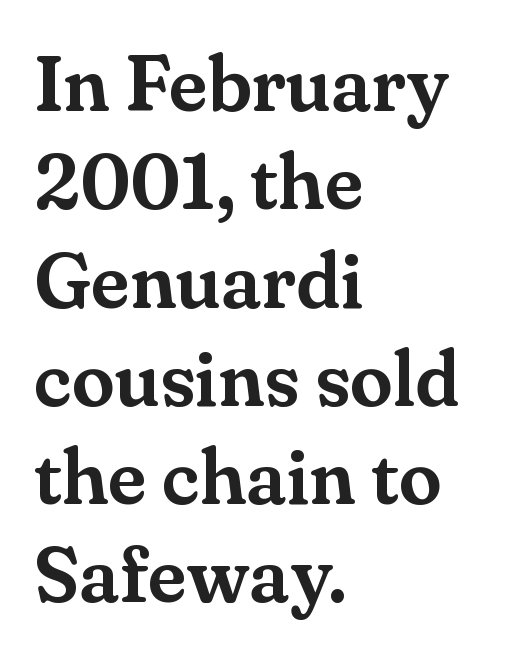
{"serif": "yes", "italic": "no", "width": "normal", "stroke_contrast": "medium", "x_height": "small", "monospaced": "no", "underline": "no", "align": "left", "line_spacing": "normal", "line_spacing_ratio": 1.26, "letter_spacing": "normal", "letter_spacing_em": 0.0, "glyph_px": 78}
